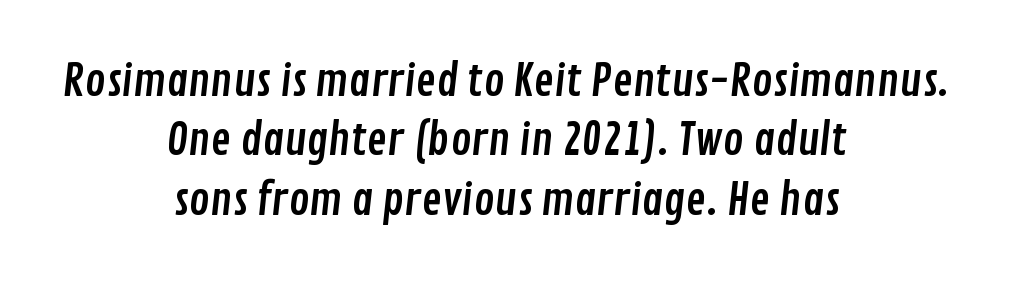
{"serif": "no", "width": "condensed", "stroke_contrast": "low", "x_height": "medium", "monospaced": "no", "underline": "no", "align": "center", "line_spacing": "normal", "line_spacing_ratio": 1.38, "letter_spacing": "normal", "letter_spacing_em": 0.0, "glyph_px": 43}
